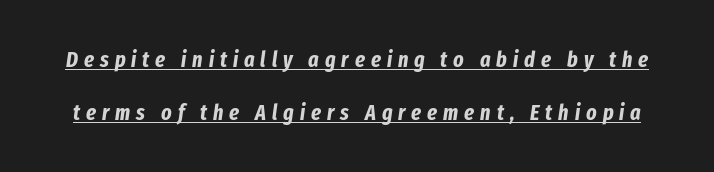
The image shows 22 px bold type, italic (leaning right); set loose line spacing (2.39x), unusually wide letter spacing (+0.27 em), underlined.
